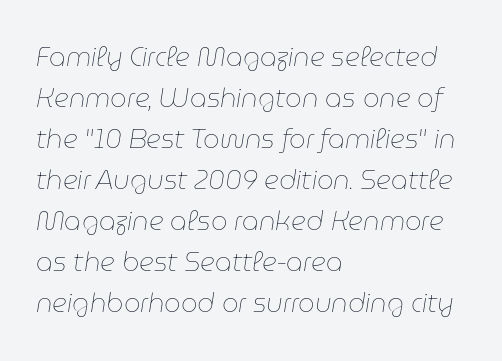
The image shows 26 px text type, italic (leaning right); set left-aligned, normal line spacing (1.58x), normal letter spacing, not underlined.
